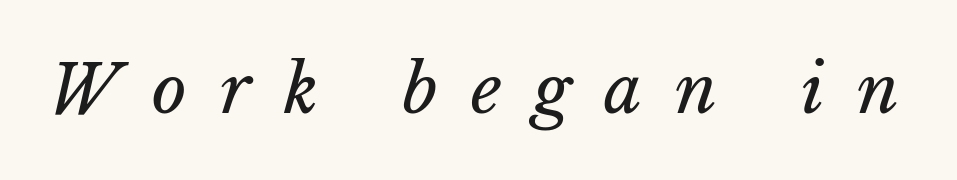
{"italic": "yes", "lean": "right", "slant_degrees": 15, "bold": "no", "weight": "regular", "width": "normal", "stroke_contrast": "low", "x_height": "medium", "monospaced": "no", "underline": "no", "letter_spacing": "wide", "letter_spacing_em": 0.49, "glyph_px": 67}
